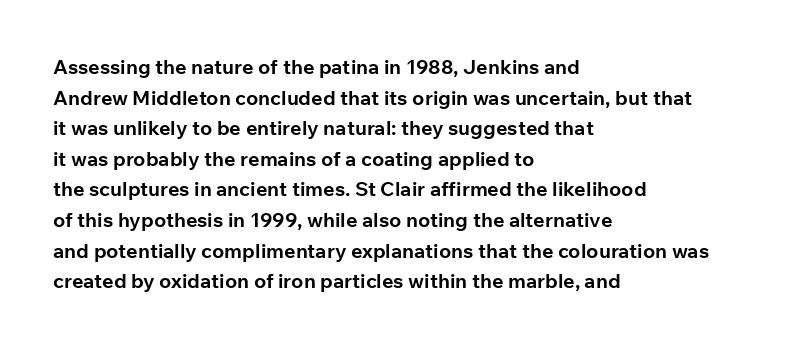
Q: Is the text bold? A: Yes.
Q: Is the text italic (slanted)? A: No, it is upright.
Q: Is the text underlined? A: No.
Q: How is the paragraph aligned? A: Left-aligned.
Q: Is the spacing between letters normal or unusually wide? A: Normal.
Q: Is the spacing between lines tight, normal or loose? A: Normal.
